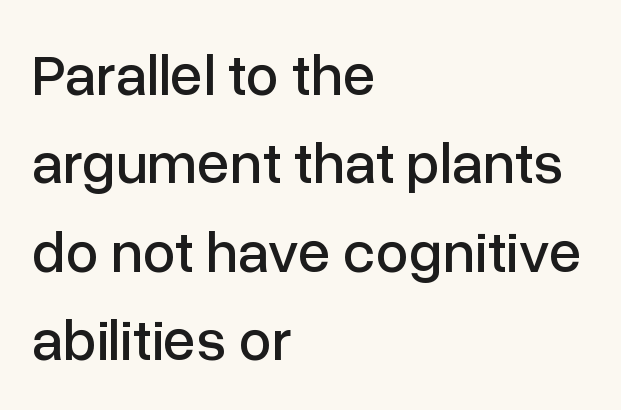
{"serif": "no", "italic": "no", "width": "normal", "stroke_contrast": "low", "x_height": "medium", "monospaced": "no", "underline": "no", "align": "left", "line_spacing": "normal", "line_spacing_ratio": 1.5, "letter_spacing": "normal", "letter_spacing_em": 0.0, "glyph_px": 59}
